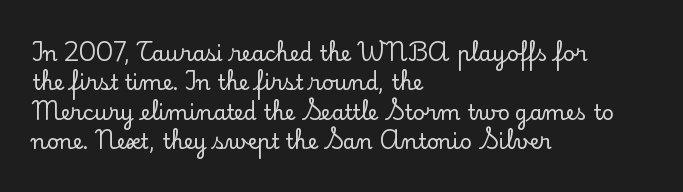
If you drew a ruler down the left edge, every line would touch it. The foot of each line stays bare and open. What's the leading like? Ordinary, nothing unusual. The axis of the letterforms is exactly vertical. Observe the ordinary spacing: letters are neighbours, not strangers.
